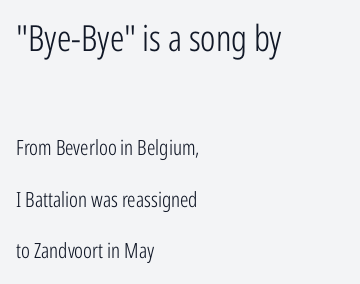
The glyphs are unaccompanied by any horizontal stroke below them. Visually the block forms a straight wall on the left and a jagged coastline on the right. Is the letter spacing exaggerated? No — it looks like the ordinary default. Font category for this specimen: sans-serif.
